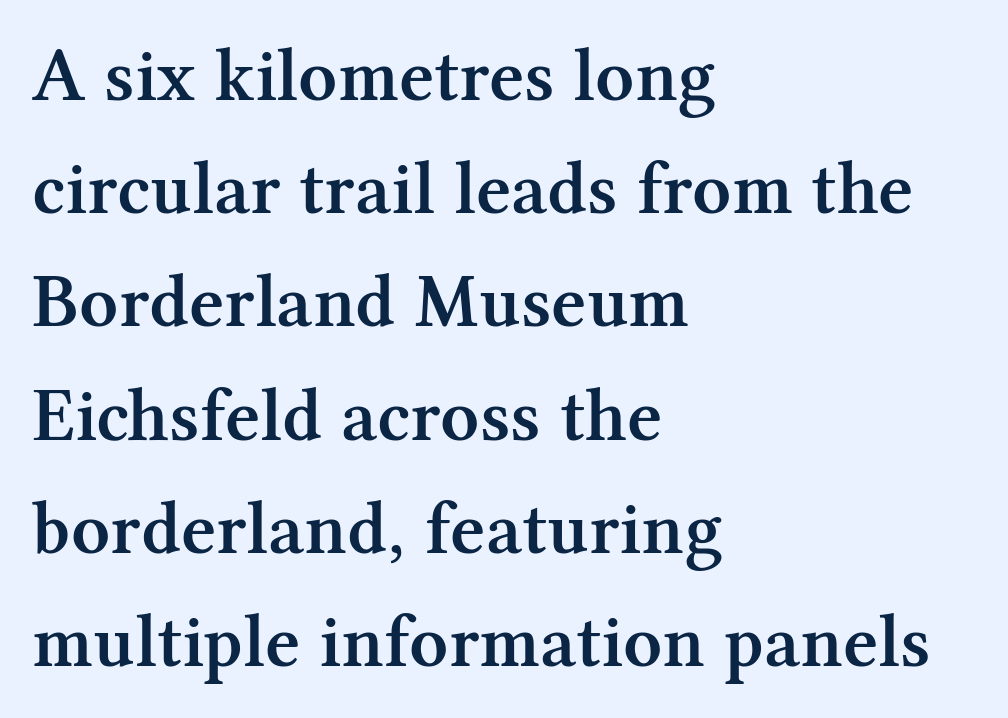
Q: Is the text bold? A: Semi-bold.
Q: Is the text italic (slanted)? A: No, it is upright.
Q: Is the typeface a serif or a sans-serif typeface? A: Serif.
Q: Is the text underlined? A: No.
Q: How is the paragraph aligned? A: Left-aligned.
Q: Is the spacing between letters normal or unusually wide? A: Normal.
Q: Is the spacing between lines tight, normal or loose? A: Normal.
Q: Width (condensed, normal, or wide)? A: Normal.
Q: Stroke contrast? A: Medium.
Q: x-height? A: Medium.
Q: Monospaced? A: No.
